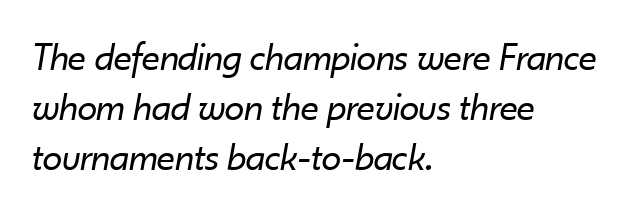
The image shows 40 px regular-weight type, italic (leaning right); set left-aligned, normal line spacing (1.25x), normal letter spacing, not underlined; low stroke contrast and a small x-height.
